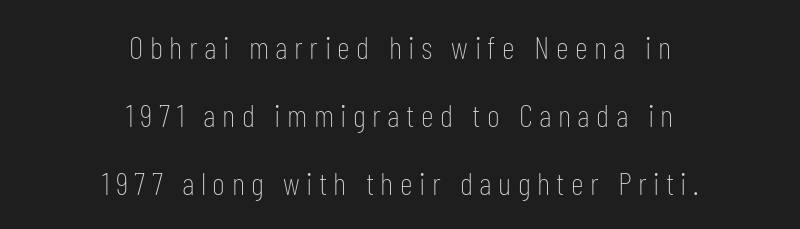
The image shows 32 px thin, condensed sans-serif type, upright; set centered, loose line spacing (2.12x), unusually wide letter spacing (+0.2 em), not underlined; low stroke contrast and a medium x-height.
